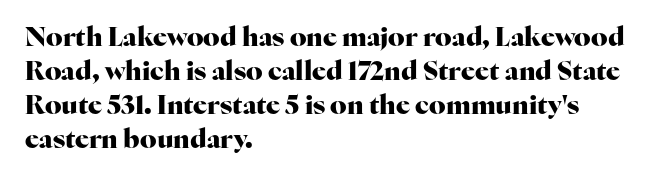
The image shows 26 px bold type, upright; set left-aligned, normal line spacing (1.31x), normal letter spacing, not underlined.
